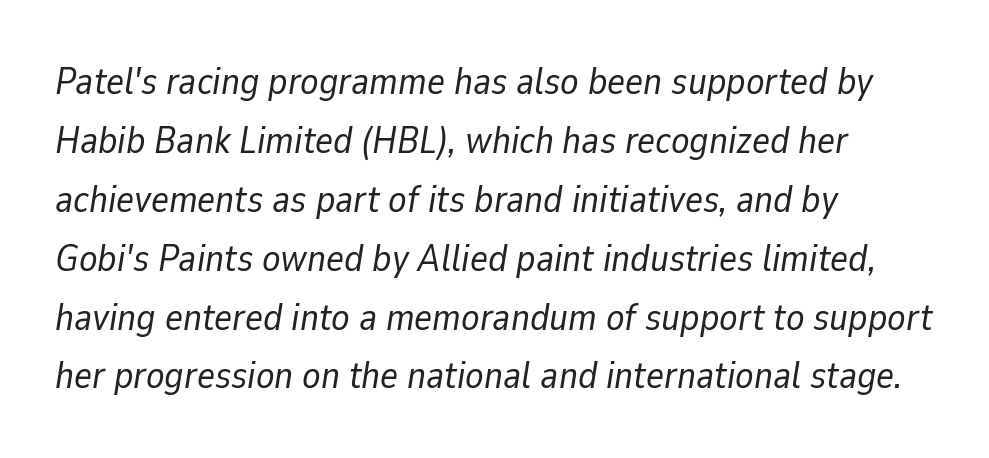
The image shows 38 px regular-weight type, italic (leaning right); set left-aligned, normal line spacing (1.55x), normal letter spacing, not underlined; low stroke contrast and a medium x-height.
